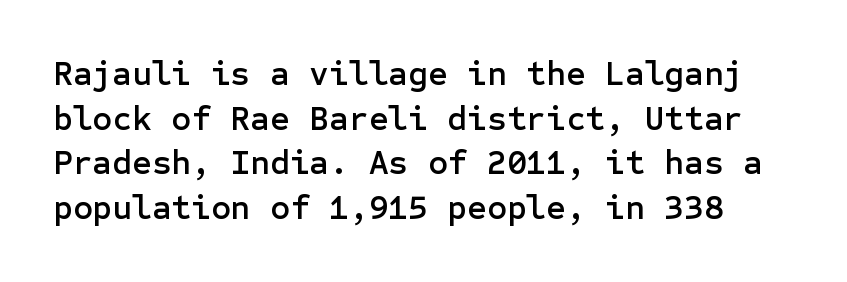
The face used here is rendered with its standard letterfit. Descenders hang freely into open space. A sans-serif font was chosen for this passage. The vertical gap from one line to the next is medium. The lettering stays uniformly vertical, giving the passage a roman look.
